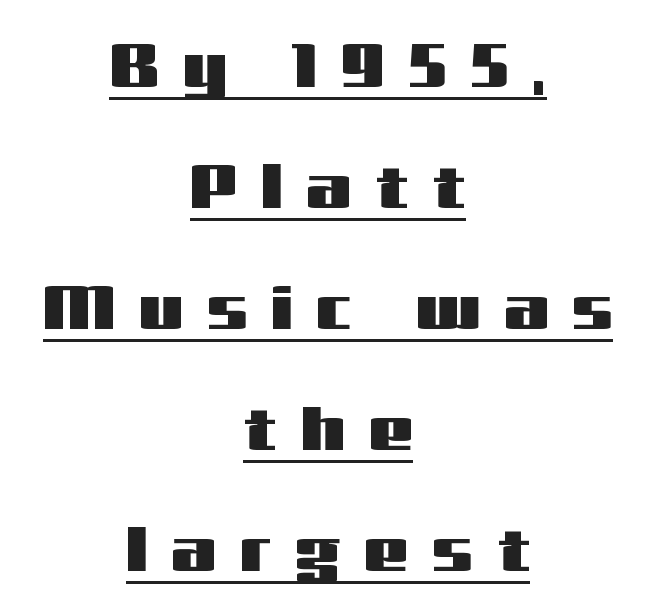
The image shows 63 px wide sans-serif type, upright; set centered, loose line spacing (1.92x), unusually wide letter spacing (+0.38 em), underlined; medium stroke contrast and a medium x-height.
